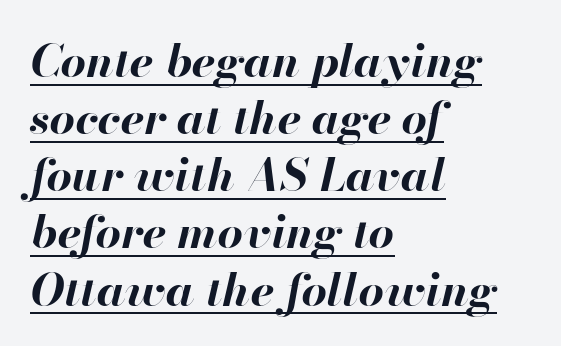
{"italic": "yes", "lean": "right", "slant_degrees": 13, "bold": "yes", "weight": "bold", "width": "normal", "stroke_contrast": "high", "x_height": "small", "monospaced": "no", "underline": "yes", "align": "left", "line_spacing": "normal", "line_spacing_ratio": 1.27, "letter_spacing": "normal", "letter_spacing_em": 0.0, "glyph_px": 45}
